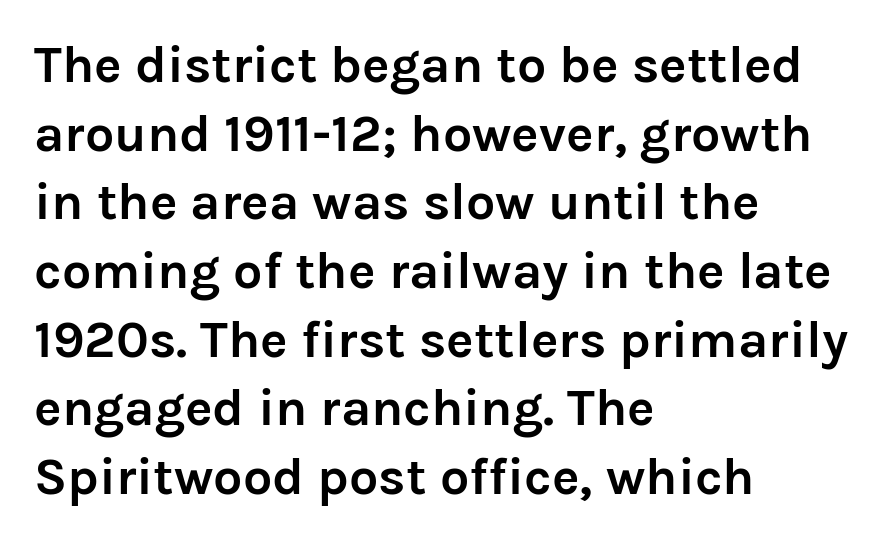
Is the letter spacing exaggerated? No — it looks like the ordinary default. Style check: upright. The strokes are fattened all the way to bold. This sample uses a sans-serif face. The ragged edge is on the right, which tells us the setting is flush left.
